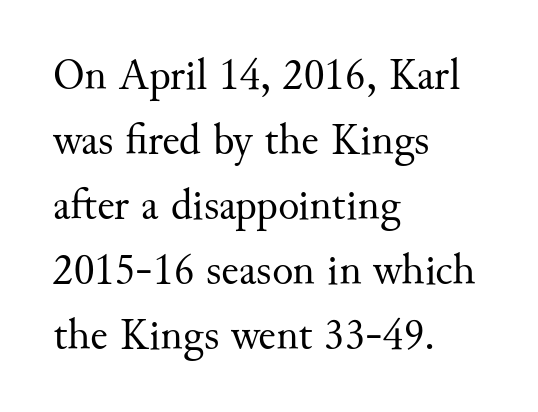
Each letter's strokes conclude with small projecting serifs. If you measured baseline to baseline, you'd find a middling distance. Italic: no, the glyphs are upright roman. Bold? No — there's no thickening of the strokes.
